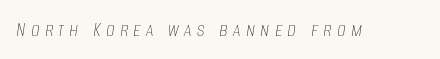
This rendering widens character spacing well past its baseline value. Each stroke keeps to a modest, everyday thickness or less. Words float on clear page, feet unadorned. Notice how the stems are inclined rather than vertical — that's the hallmark of italics.
